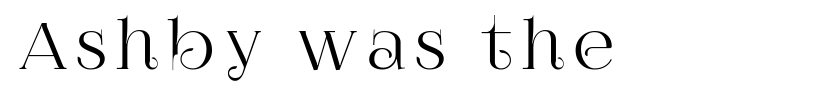
{"serif": "yes", "italic": "no", "width": "normal", "stroke_contrast": "high", "x_height": "large", "monospaced": "no", "underline": "no", "glyph_px": 65}
